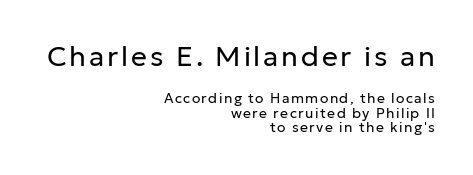
The image shows 28 px regular-weight sans-serif type, upright; set right-aligned, tight line spacing (1.03x), not underlined; the first (top) block is 2.0x larger; low stroke contrast and a medium x-height.
